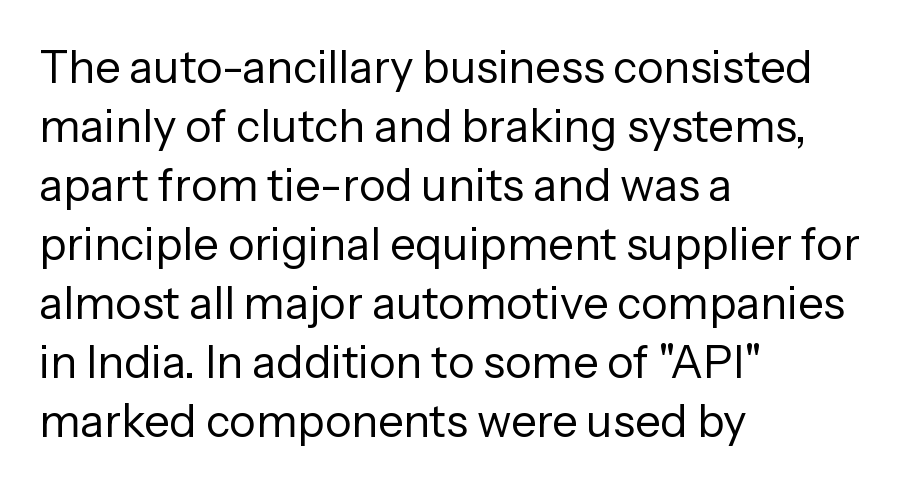
Q: Is the text bold? A: No.
Q: Is the text italic (slanted)? A: No, it is upright.
Q: Is the typeface a serif or a sans-serif typeface? A: Sans-serif.
Q: Is the text underlined? A: No.
Q: How is the paragraph aligned? A: Left-aligned.
Q: Is the spacing between letters normal or unusually wide? A: Normal.
Q: Is the spacing between lines tight, normal or loose? A: Normal.
Q: Width (condensed, normal, or wide)? A: Normal.
Q: Stroke contrast? A: Low.
Q: x-height? A: Medium.
Q: Monospaced? A: No.
